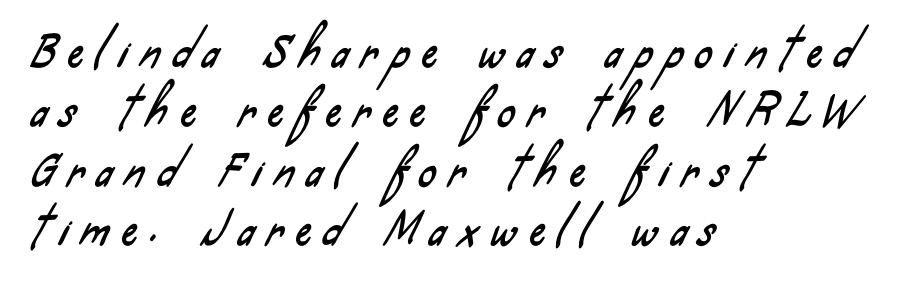
Q: Is the typeface a serif or a sans-serif typeface? A: Sans-serif.
Q: Is the text underlined? A: No.
Q: How is the paragraph aligned? A: Left-aligned.
Q: Is the spacing between letters normal or unusually wide? A: Unusually wide.
Q: Is the spacing between lines tight, normal or loose? A: Normal.
Q: Width (condensed, normal, or wide)? A: Condensed.
Q: Stroke contrast? A: Low.
Q: x-height? A: Small.
Q: Monospaced? A: No.
